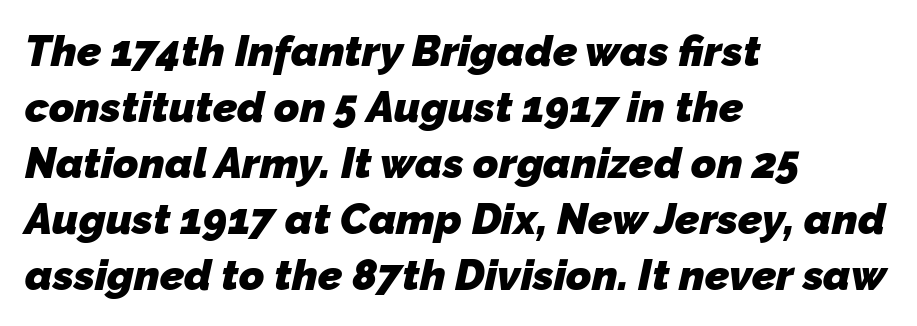
{"serif": "no", "bold": "yes", "weight": "heavy", "width": "normal", "stroke_contrast": "low", "x_height": "medium", "monospaced": "no", "underline": "no", "align": "left", "line_spacing": "normal", "line_spacing_ratio": 1.3, "letter_spacing": "normal", "letter_spacing_em": 0.0, "glyph_px": 43}
